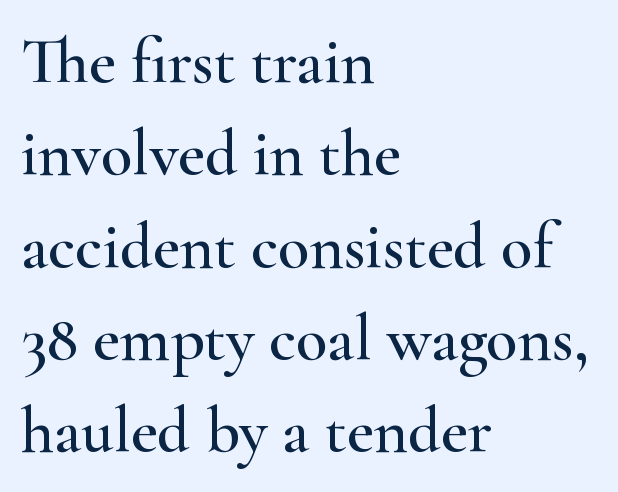
{"serif": "yes", "italic": "no", "width": "wide", "stroke_contrast": "high", "x_height": "small", "monospaced": "no", "underline": "no", "align": "left", "line_spacing": "normal", "line_spacing_ratio": 1.42, "letter_spacing": "normal", "letter_spacing_em": 0.0, "glyph_px": 65}
